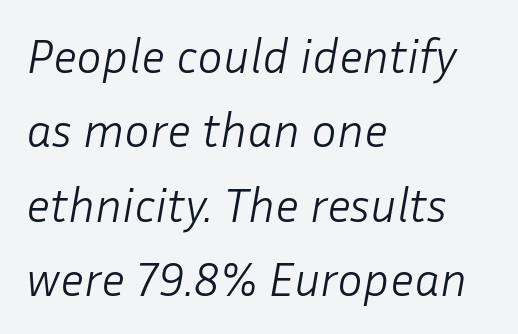
{"italic": "yes", "lean": "right", "slant_degrees": 10, "bold": "no", "weight": "light", "width": "normal", "stroke_contrast": "low", "x_height": "medium", "monospaced": "no", "underline": "no", "align": "left", "line_spacing": "normal", "line_spacing_ratio": 1.55, "letter_spacing": "normal", "letter_spacing_em": 0.0, "glyph_px": 48}
